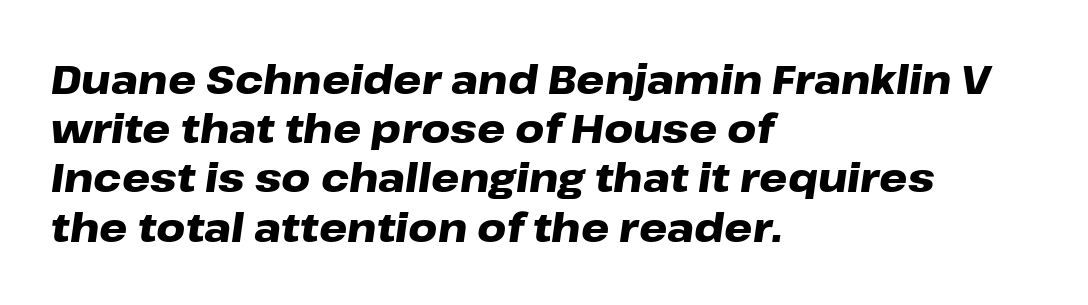
{"italic": "yes", "lean": "right", "slant_degrees": 8, "bold": "yes", "weight": "heavy", "width": "wide", "stroke_contrast": "low", "x_height": "medium", "monospaced": "no", "underline": "no", "align": "left", "line_spacing_ratio": 1.23, "letter_spacing": "normal", "letter_spacing_em": 0.0, "glyph_px": 40}
